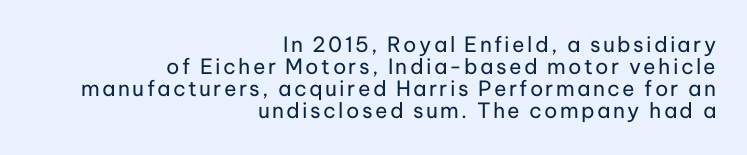
Q: Is the text bold? A: No.
Q: Is the text italic (slanted)? A: No, it is upright.
Q: Is the text underlined? A: No.
Q: How is the paragraph aligned? A: Right-aligned.
Q: Is the spacing between lines tight, normal or loose? A: Tight.
